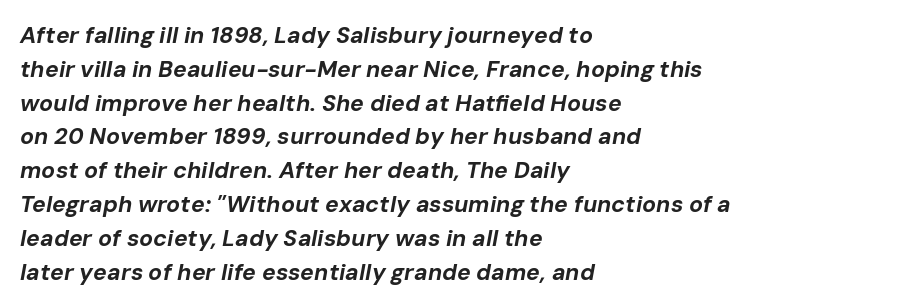
{"italic": "yes", "lean": "right", "slant_degrees": 10, "bold": "yes", "underline": "no", "align": "left", "line_spacing": "normal", "line_spacing_ratio": 1.47, "letter_spacing": "normal", "letter_spacing_em": 0.0, "glyph_px": 23}
